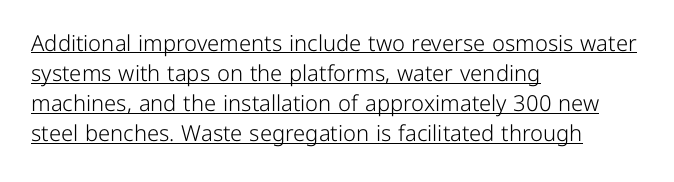
Stroke thickness stays within the range of a standard reading face or lighter. Words appear dense and cohesive because spacing is normal. Every word sits above its own underline. Normally led — the rows are evenly, conventionally spaced. The rendering anchors every line to the left-hand side.
